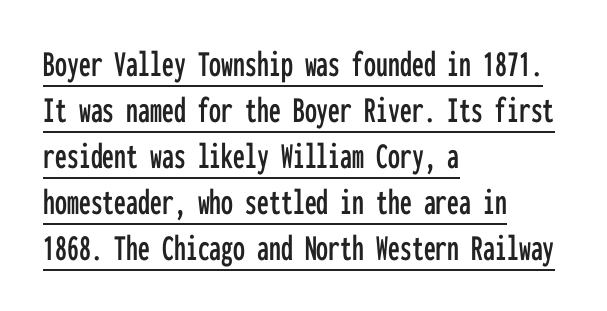
The image shows 38 px condensed sans-serif type, upright, monospaced; set left-aligned, line spacing 1.21x, normal letter spacing, underlined; low stroke contrast and a medium x-height.
